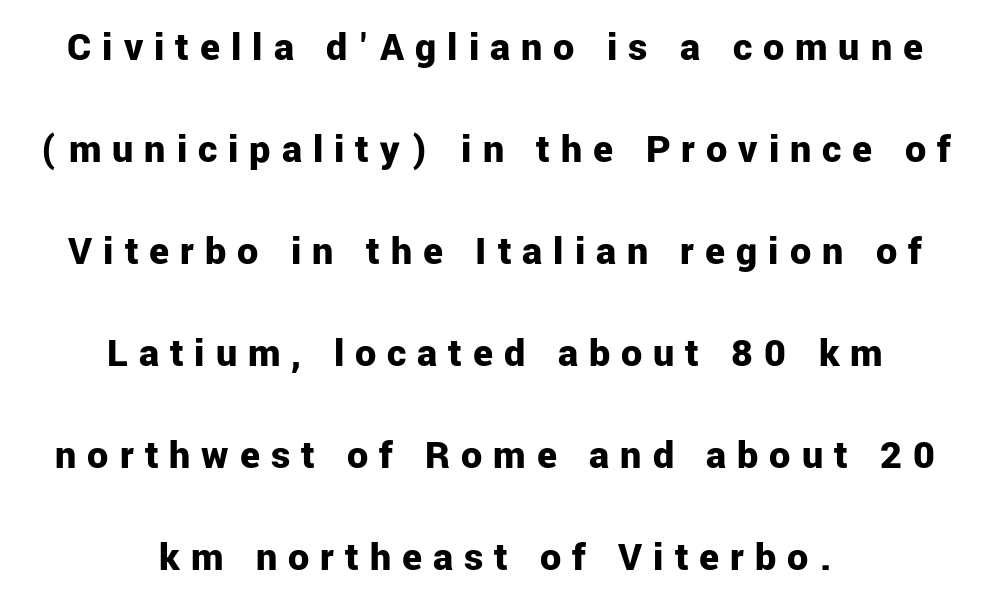
A typesetter would call this proportional, since set widths differ per character. No feet cap the strokes, marking this as sans-serif type. The characters look thick and weighty, a clear bold. Every row of glyphs is offset so its center matches the block's center. What's the leading like? Stretched, with rows far apart. Check the space under the baseline: it is left empty.
